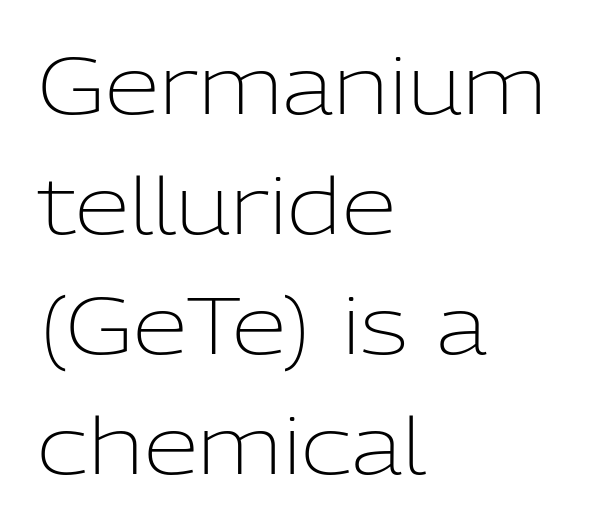
Line beginnings align vertically; line endings do not. Do the characters align in a grid? No, the font is proportional. Glyph-to-glyph distance matches everyday printed text. Nobody drew a line under any word here. These lines are composed in type without serifs.
